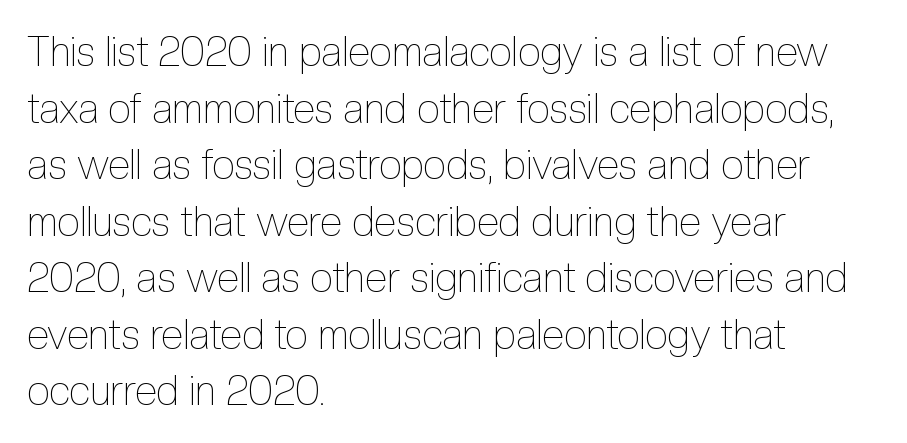
Characters follow at the spacing the type designer built in. Think standard paragraph weight, or any step lighter than that. Notice how the passage keeps a crisp vertical edge on the left only. Quick note: underline off. Does the leading feel generous? No, just average.
